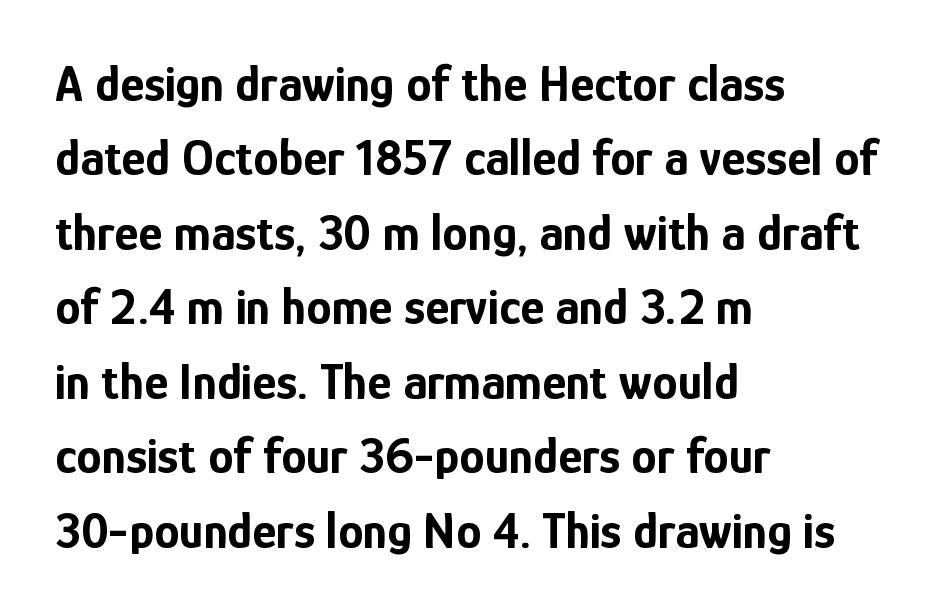
Q: Is the text bold? A: Yes.
Q: Is the text italic (slanted)? A: No, it is upright.
Q: Is the typeface a serif or a sans-serif typeface? A: Sans-serif.
Q: Is the text underlined? A: No.
Q: How is the paragraph aligned? A: Left-aligned.
Q: Is the spacing between letters normal or unusually wide? A: Normal.
Q: Is the spacing between lines tight, normal or loose? A: Normal.
Q: Width (condensed, normal, or wide)? A: Condensed.
Q: Stroke contrast? A: Low.
Q: x-height? A: Medium.
Q: Monospaced? A: No.
